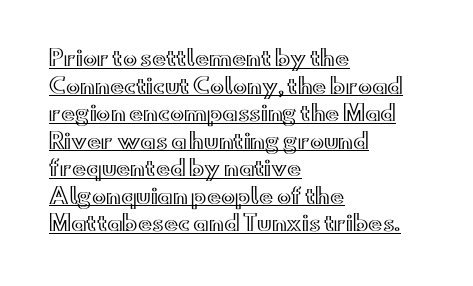
The image shows 21 px text type, upright; set left-aligned, normal line spacing (1.31x), normal letter spacing, underlined.
